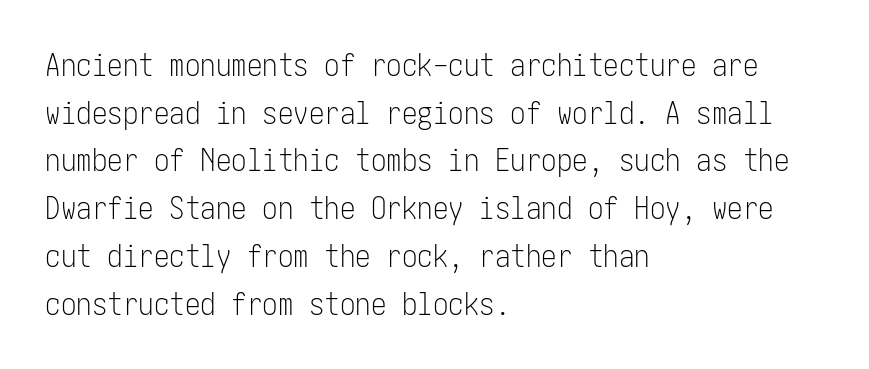
Q: Is the text bold? A: No.
Q: Is the text italic (slanted)? A: No, it is upright.
Q: Is the typeface a serif or a sans-serif typeface? A: Sans-serif.
Q: Is the text underlined? A: No.
Q: How is the paragraph aligned? A: Left-aligned.
Q: Is the spacing between letters normal or unusually wide? A: Normal.
Q: Is the spacing between lines tight, normal or loose? A: Normal.
Q: Width (condensed, normal, or wide)? A: Condensed.
Q: Stroke contrast? A: Low.
Q: x-height? A: Medium.
